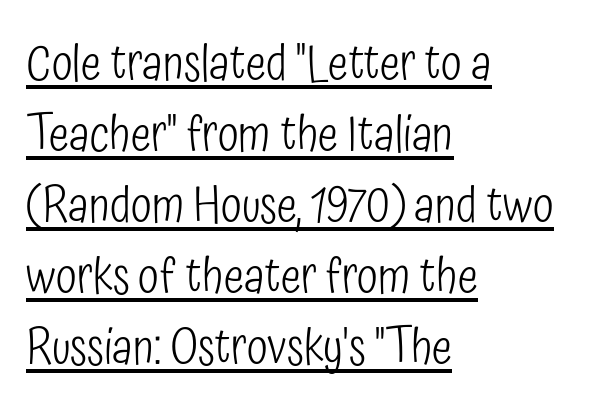
Q: Is the text bold? A: No.
Q: Is the text italic (slanted)? A: No, it is upright.
Q: Is the typeface a serif or a sans-serif typeface? A: Sans-serif.
Q: Is the text underlined? A: Yes.
Q: How is the paragraph aligned? A: Left-aligned.
Q: Is the spacing between letters normal or unusually wide? A: Normal.
Q: Is the spacing between lines tight, normal or loose? A: Normal.
Q: Width (condensed, normal, or wide)? A: Condensed.
Q: Stroke contrast? A: Low.
Q: x-height? A: Medium.
Q: Monospaced? A: No.
